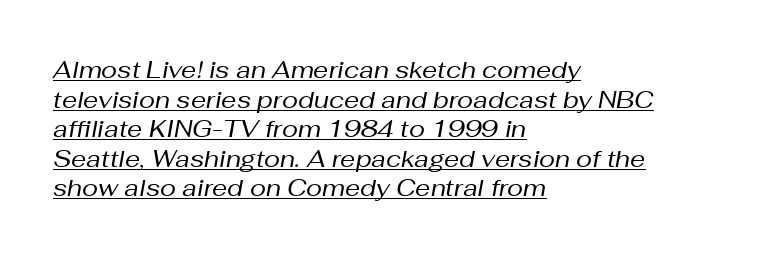
{"italic": "yes", "lean": "right", "slant_degrees": 10, "bold": "no", "underline": "yes", "align": "left", "line_spacing_ratio": 1.23, "letter_spacing": "normal", "letter_spacing_em": 0.0, "glyph_px": 24}
